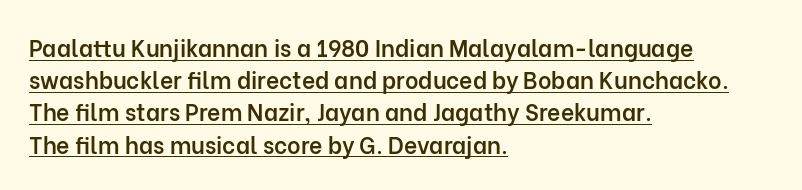
The rows are spaced the way most documents space them. Every word sits above its own underline. Horizontal alignment here is leftward, the default for most running prose. No extra tracking has been applied to these lines.
